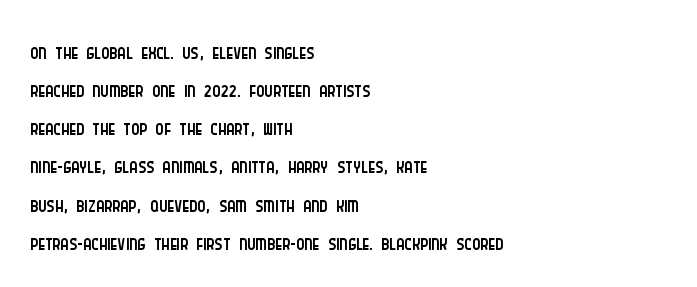
One-word summary of the alignment: left. These lines are rendered in a variable-pitch font. Tall strokes in this sample are plumb rather than angled. Each letter's strokes conclude bluntly, with no projecting serifs. A typesetter would call this zero additional tracking. Descender tails drop into unmarked territory.
